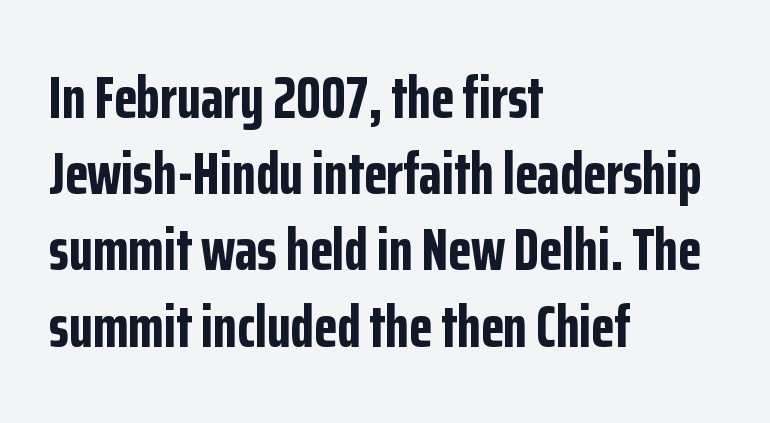
{"serif": "no", "italic": "no", "bold": "yes", "weight": "bold", "width": "condensed", "stroke_contrast": "low", "x_height": "medium", "monospaced": "no", "underline": "no", "align": "left", "line_spacing": "normal", "line_spacing_ratio": 1.27, "letter_spacing": "normal", "letter_spacing_em": 0.0, "glyph_px": 60}
